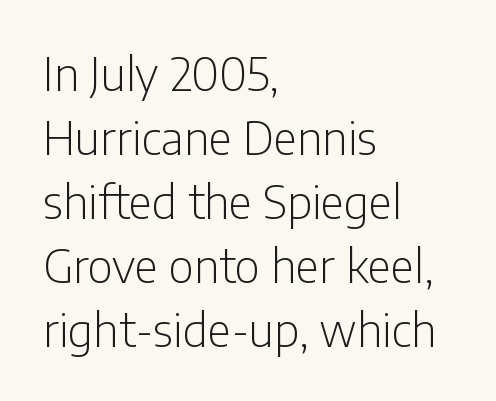
{"serif": "no", "italic": "no", "bold": "no", "weight": "light", "width": "condensed", "stroke_contrast": "low", "x_height": "medium", "monospaced": "no", "underline": "no", "align": "left", "line_spacing": "normal", "line_spacing_ratio": 1.39, "letter_spacing": "normal", "letter_spacing_em": 0.0, "glyph_px": 46}
